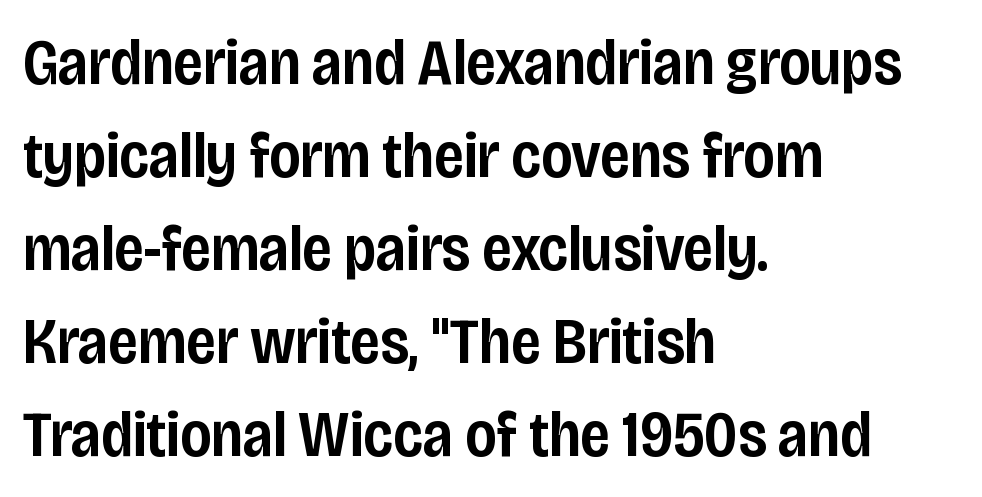
These lines sit exactly where default settings would place them. Each letter keeps its own natural width here, so spacing adapts to shape. The text was rendered using a sans face with plain stroke endings. Weight check: semibold — heavier than regular, not quite bold. A classic flush-left, rag-right setting is used for this passage.
